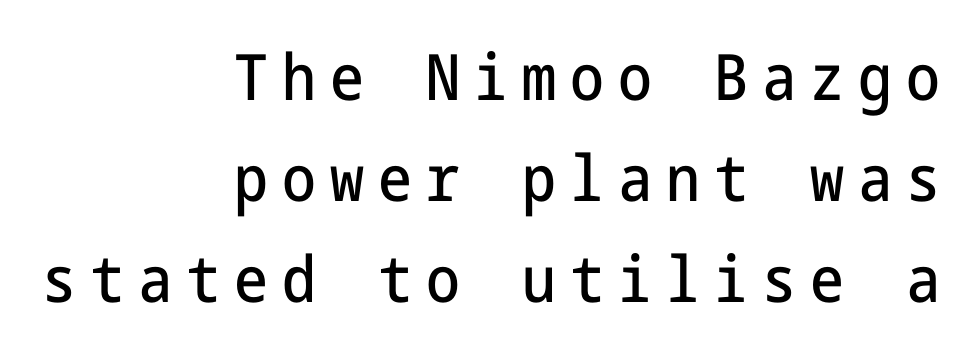
The letterforms stand isolated, each surrounded by extra space. No feet cap the strokes, marking this as sans-serif type. The designer left line spacing at the default. Has an underline been added? It has not.
